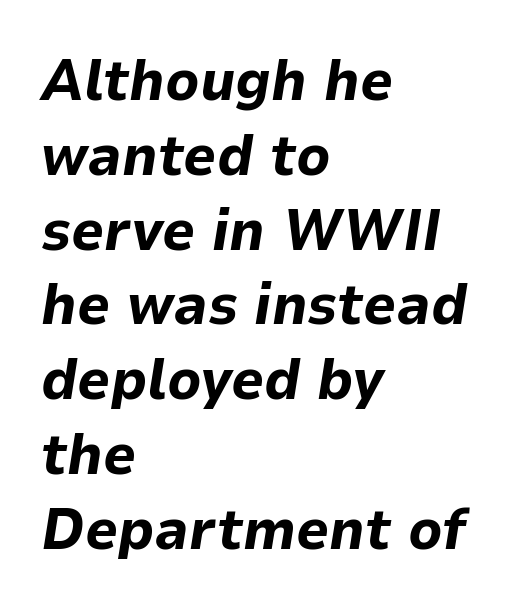
Q: Is the text bold? A: Yes.
Q: Is the text italic (slanted)? A: Yes, it leans right by about 9 degrees.
Q: Is the text underlined? A: No.
Q: How is the paragraph aligned? A: Left-aligned.
Q: Is the spacing between letters normal or unusually wide? A: Normal.
Q: Is the spacing between lines tight, normal or loose? A: Normal.
Q: Width (condensed, normal, or wide)? A: Normal.
Q: Stroke contrast? A: Low.
Q: x-height? A: Medium.
Q: Monospaced? A: No.
